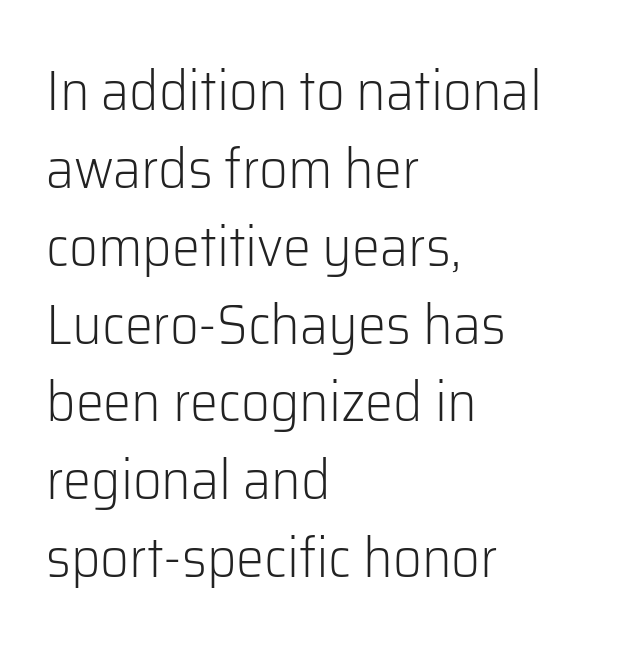
Has an underline been added? It has not. The vertical gap from one line to the next is medium. Standard letterfit; no display-style spreading of the glyphs. Italic: no, the glyphs are upright roman. Each stroke keeps to a modest, everyday thickness or less.
